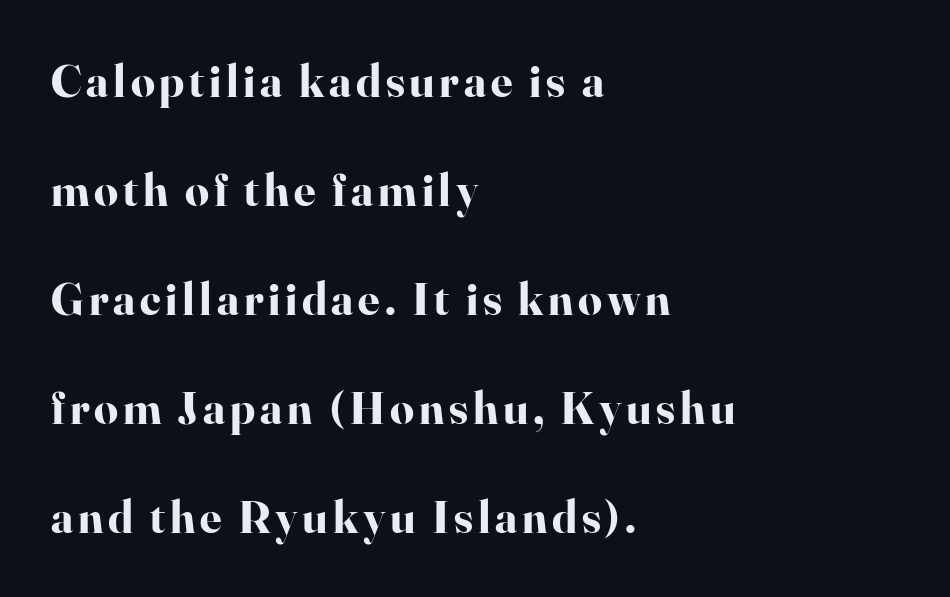
Q: Is the text bold? A: Yes.
Q: Is the text italic (slanted)? A: No, it is upright.
Q: Is the typeface a serif or a sans-serif typeface? A: Serif.
Q: Is the text underlined? A: No.
Q: How is the paragraph aligned? A: Left-aligned.
Q: Is the spacing between lines tight, normal or loose? A: Loose.
Q: Width (condensed, normal, or wide)? A: Normal.
Q: Stroke contrast? A: High.
Q: x-height? A: Small.
Q: Monospaced? A: No.
